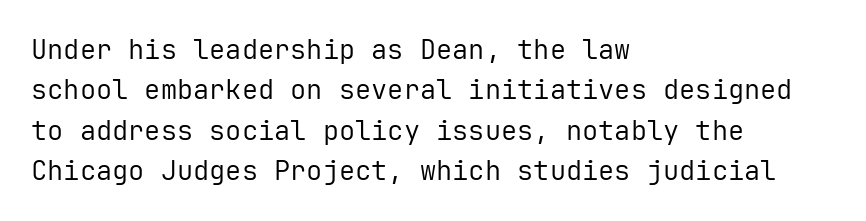
The image shows 27 px text type, upright; set left-aligned, normal line spacing (1.5x), normal letter spacing, not underlined.
